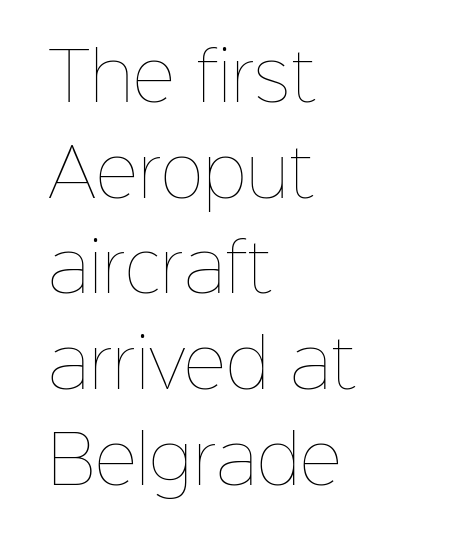
The lines sit at an ordinary, default distance from one another. Short and long lines alike share a common starting point at left. Letters have the restrained weight of plain body copy at most. Do the characters align in a grid? No, the font is proportional.
